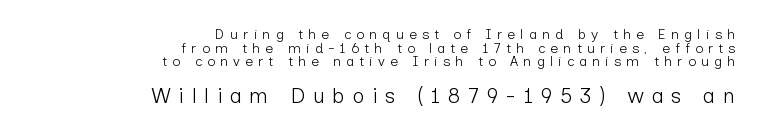
The image shows 21 px text type, upright; set right-aligned, tight line spacing (0.97x), unusually wide letter spacing (+0.36 em), not underlined; the second (bottom) block is 1.5x larger.
